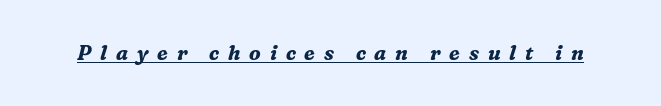
Q: Is the text bold? A: Yes.
Q: Is the text italic (slanted)? A: Yes, it leans right by about 16 degrees.
Q: Is the text underlined? A: Yes.
Q: Is the spacing between letters normal or unusually wide? A: Unusually wide.
